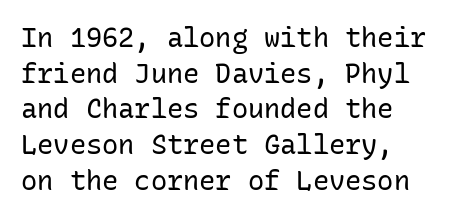
{"italic": "no", "bold": "no", "underline": "no", "line_spacing": "normal", "line_spacing_ratio": 1.32, "letter_spacing": "normal", "letter_spacing_em": 0.0, "glyph_px": 27}
